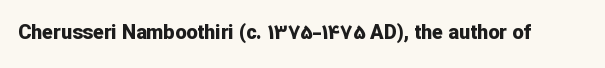
{"italic": "no", "bold": "yes", "underline": "no", "letter_spacing": "normal", "letter_spacing_em": 0.0, "glyph_px": 20}
